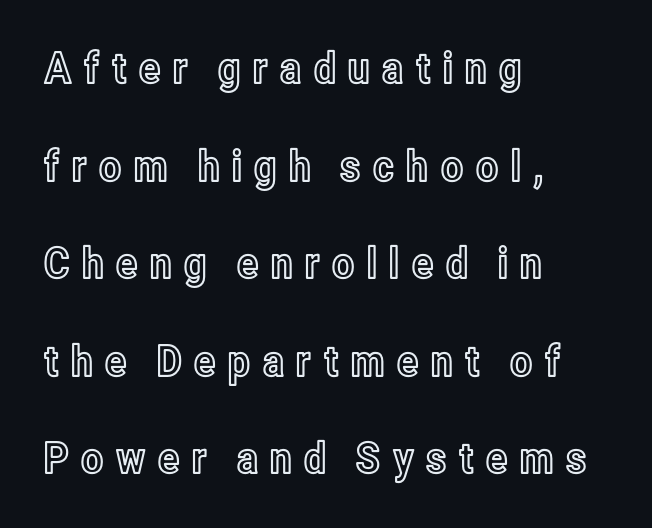
Q: Is the text italic (slanted)? A: No, it is upright.
Q: Is the text underlined? A: No.
Q: How is the paragraph aligned? A: Left-aligned.
Q: Is the spacing between letters normal or unusually wide? A: Unusually wide.
Q: Is the spacing between lines tight, normal or loose? A: Loose.
Q: Width (condensed, normal, or wide)? A: Condensed.
Q: x-height? A: Medium.
Q: Monospaced? A: No.
